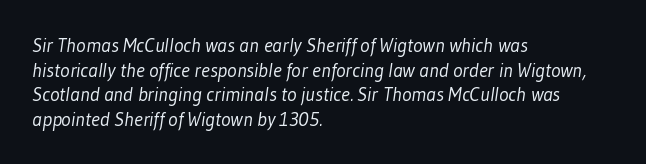
The image shows 20 px text type; set left-aligned, line spacing 1.23x, normal letter spacing, not underlined.
